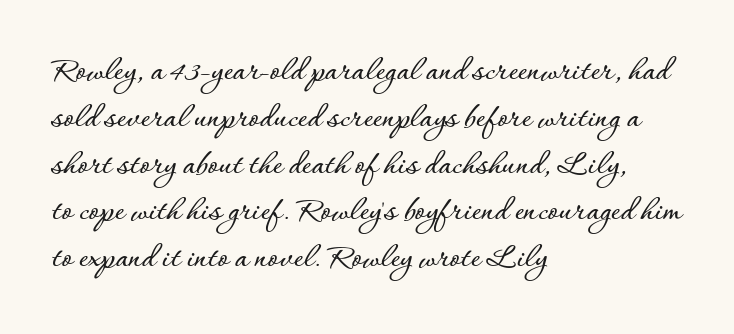
Q: Is the text italic (slanted)? A: Yes.
Q: Is the text underlined? A: No.
Q: How is the paragraph aligned? A: Left-aligned.
Q: Is the spacing between letters normal or unusually wide? A: Normal.
Q: Is the spacing between lines tight, normal or loose? A: Normal.
Q: Width (condensed, normal, or wide)? A: Normal.
Q: Stroke contrast? A: Low.
Q: x-height? A: Small.
Q: Monospaced? A: No.
